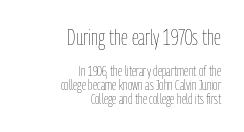
The image shows 22 px text type, upright; set right-aligned, tight line spacing (0.99x), normal letter spacing, not underlined; the first (top) block is 1.57x larger.
